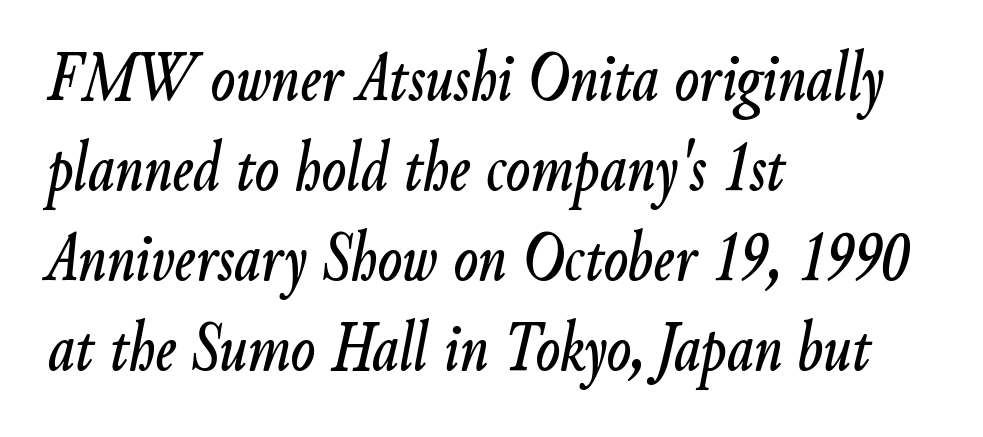
Q: Is the text italic (slanted)? A: Yes, it leans right by about 9 degrees.
Q: Is the text underlined? A: No.
Q: How is the paragraph aligned? A: Left-aligned.
Q: Is the spacing between letters normal or unusually wide? A: Normal.
Q: Is the spacing between lines tight, normal or loose? A: Normal.
Q: Width (condensed, normal, or wide)? A: Condensed.
Q: Stroke contrast? A: Low.
Q: x-height? A: Small.
Q: Monospaced? A: No.
